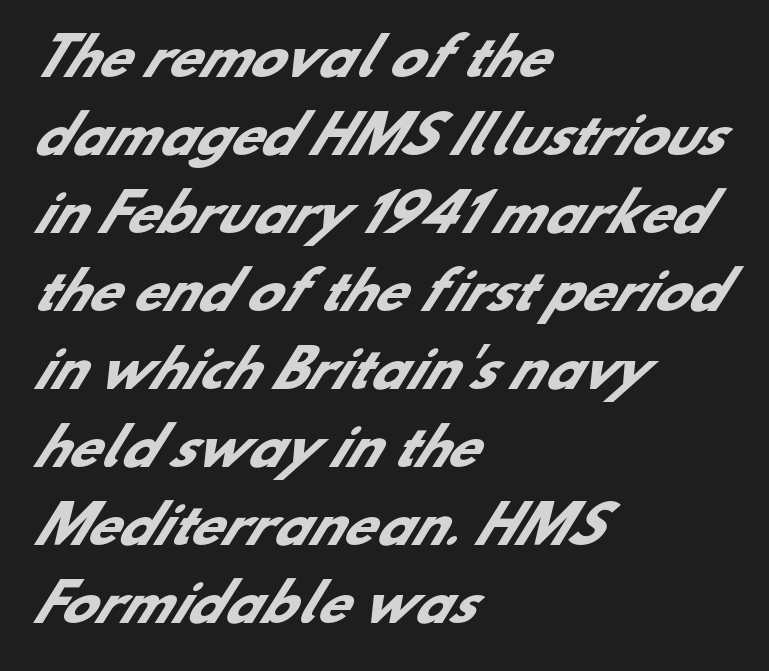
The image shows 51 px heavy sans-serif type; set left-aligned, normal line spacing (1.53x), normal letter spacing, not underlined; low stroke contrast and a small x-height.
